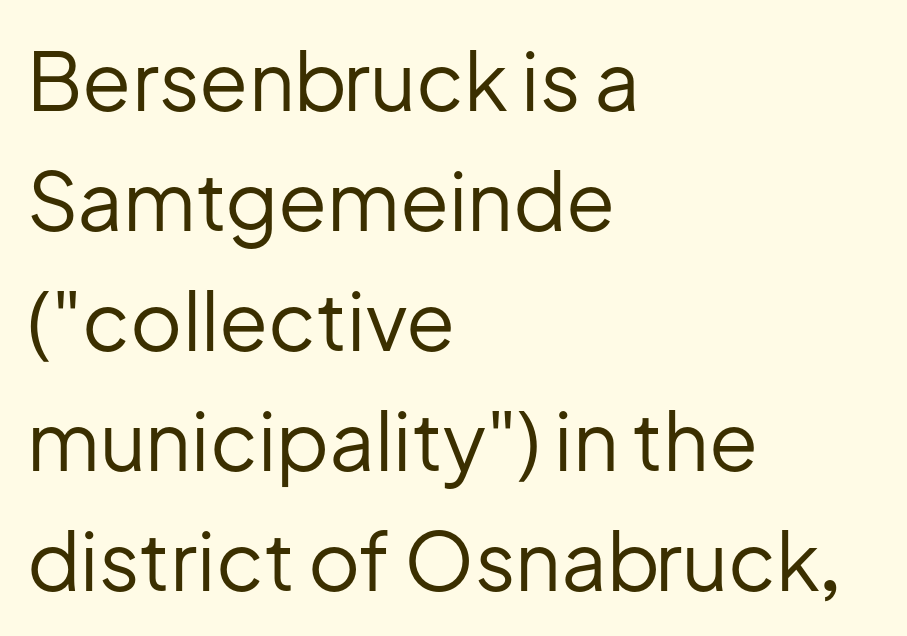
The image shows 80 px regular-weight sans-serif type, upright; set left-aligned, normal line spacing (1.5x), normal letter spacing, not underlined; low stroke contrast and a medium x-height.
